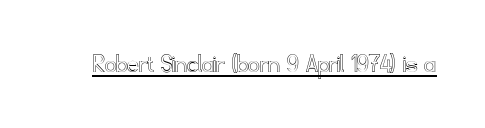
Style check: upright. What stands out about the letter spacing? Nothing — it is the standard amount. The rendering uses natural spacing where letterforms have individual widths. Like a heading marked for emphasis, these lines bear an underscore.
